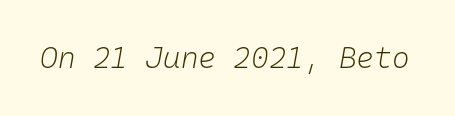
The face used here is rendered with its standard letterfit. No heavy texture on the line: the type isn't bold. Each letter, wide or thin by design, is forced into the same width here. Letters rest on an invisible, unmarked baseline. When letters slant like this, we call the style italic.
